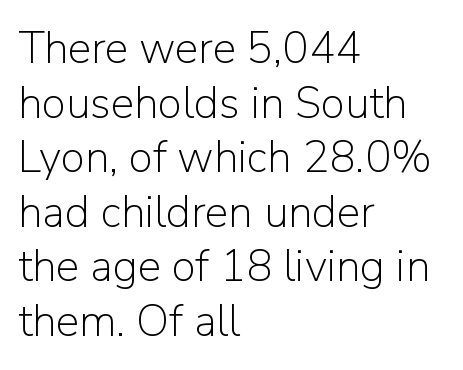
Tall strokes in this sample are plumb rather than angled. No chunkiness to these letters — they're not bold. Look at the tracking — it's just the regular setting, nothing added. Look at the bottom of the vertical strokes: they stop flat, with no serifs.
